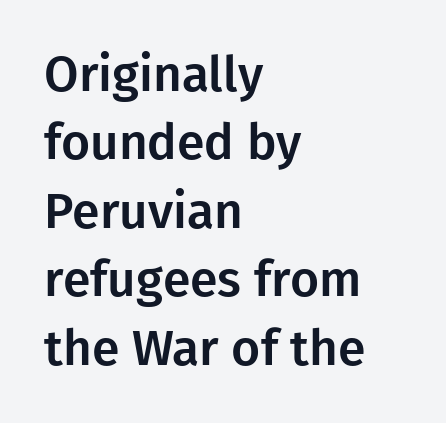
The image shows 50 px sans-serif type, upright; set left-aligned, normal line spacing (1.37x), normal letter spacing, not underlined; low stroke contrast and a medium x-height.
